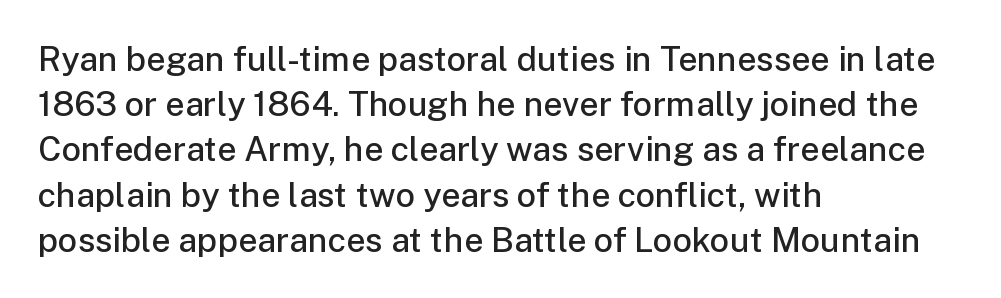
{"serif": "no", "italic": "no", "bold": "semi", "weight": "semibold", "width": "normal", "stroke_contrast": "low", "x_height": "medium", "monospaced": "no", "underline": "no", "align": "left", "line_spacing": "normal", "line_spacing_ratio": 1.33, "letter_spacing": "normal", "letter_spacing_em": 0.0, "glyph_px": 34}
